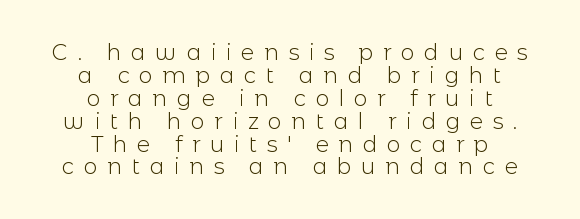
{"italic": "no", "bold": "no", "underline": "no", "align": "center", "line_spacing": "tight", "line_spacing_ratio": 1.04, "letter_spacing": "wide", "letter_spacing_em": 0.43, "glyph_px": 22}
